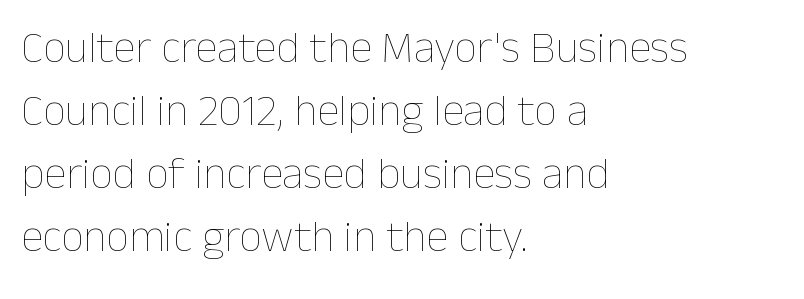
{"italic": "no", "bold": "no", "weight": "thin", "width": "normal", "stroke_contrast": "low", "x_height": "medium", "monospaced": "no", "underline": "no", "align": "left", "line_spacing": "normal", "line_spacing_ratio": 1.4, "letter_spacing": "normal", "letter_spacing_em": 0.0, "glyph_px": 45}
